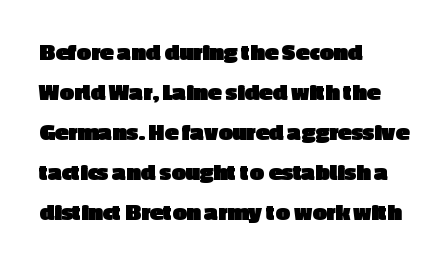
Tracking value appears to be zero — textbook default spacing. The text block is weighted toward the left margin, trailing off unevenly rightward. Posture: straight, roman, zero tilt. Regarding leading, the lines here are spaced in the standard way. Honestly, there is no underline to notice here at all. Thick stems and heavy bowls — unmistakably bold.
